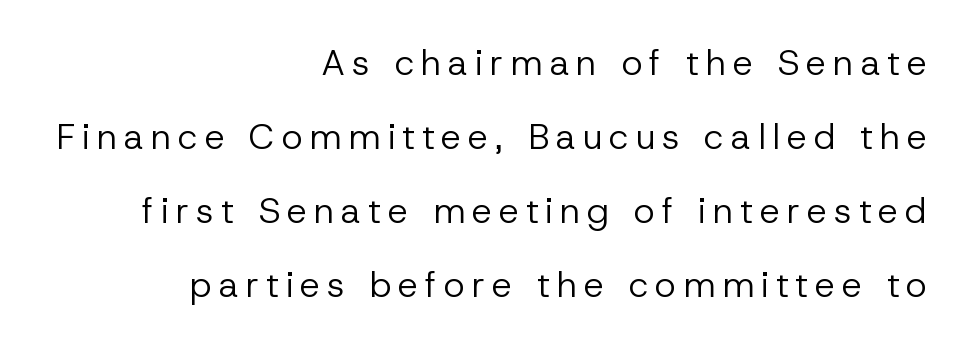
{"serif": "no", "italic": "no", "bold": "no", "weight": "regular", "width": "normal", "stroke_contrast": "low", "x_height": "medium", "monospaced": "no", "underline": "no", "align": "right", "line_spacing": "loose", "line_spacing_ratio": 2.06, "glyph_px": 36}
